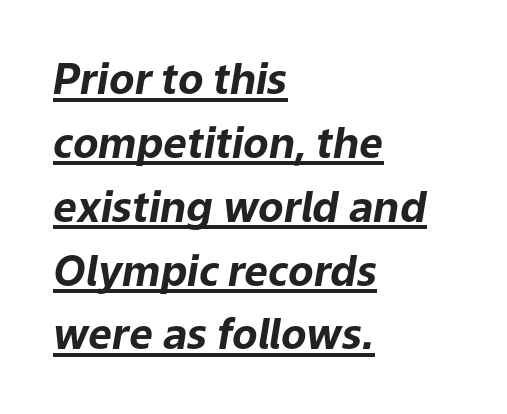
Caption: bold face, heavy strokes. The letters sit at their default tracking, neither squeezed nor spread. The face used here is proportionally spaced, like ordinary book or web type. Alignment: flush left.
